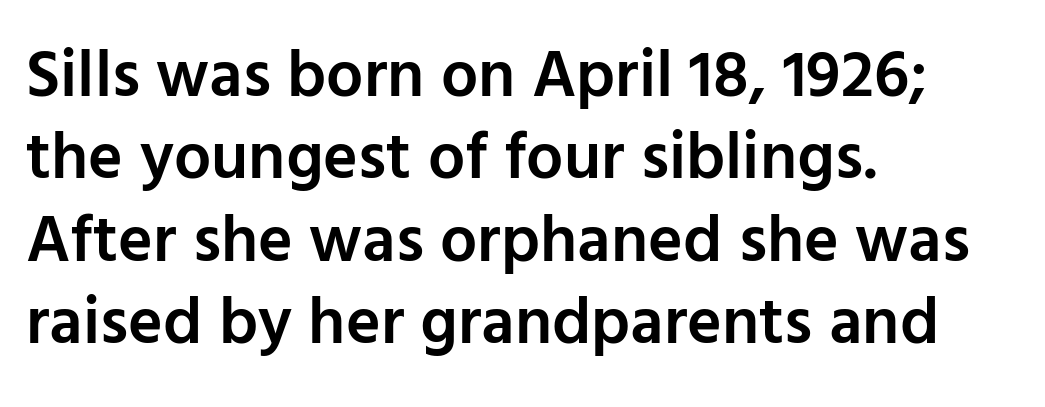
{"serif": "no", "italic": "no", "bold": "semi", "weight": "semibold", "width": "normal", "stroke_contrast": "low", "x_height": "medium", "monospaced": "no", "underline": "no", "align": "left", "line_spacing": "normal", "line_spacing_ratio": 1.25, "letter_spacing": "normal", "letter_spacing_em": 0.0, "glyph_px": 66}
